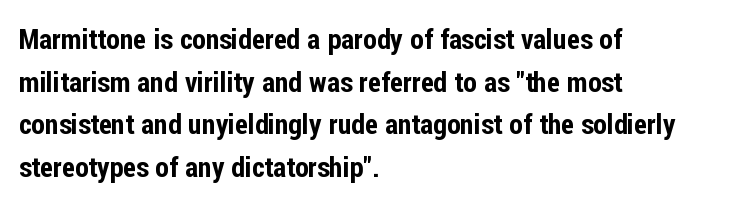
The image shows 28 px condensed sans-serif type, upright; set left-aligned, normal line spacing (1.52x), normal letter spacing, not underlined; low stroke contrast and a medium x-height.
